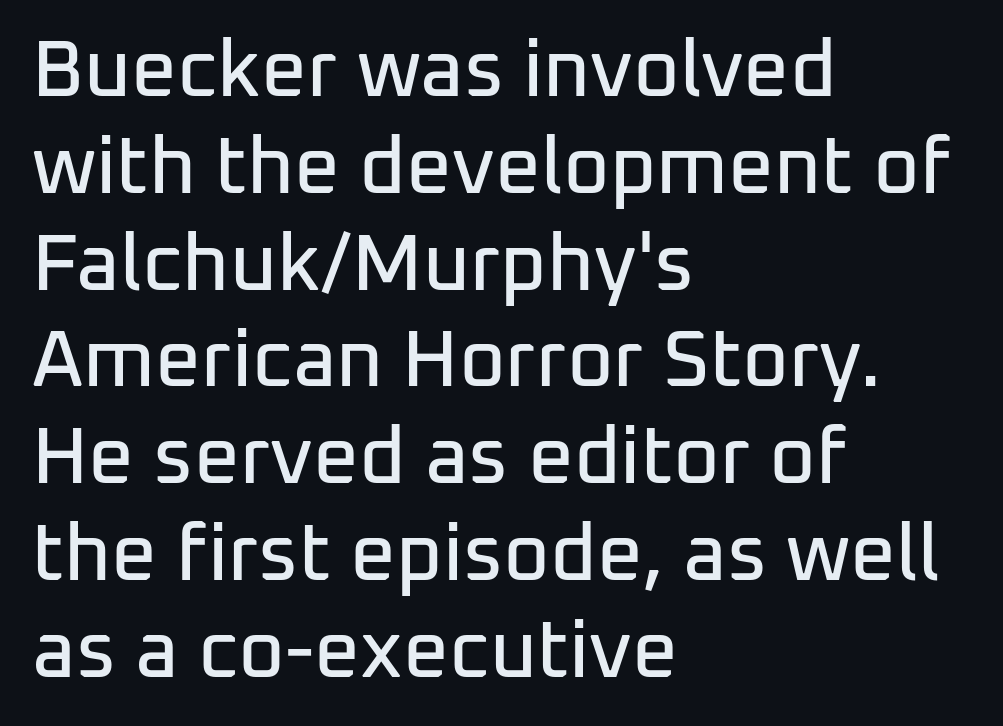
Q: Is the text italic (slanted)? A: No, it is upright.
Q: Is the typeface a serif or a sans-serif typeface? A: Sans-serif.
Q: Is the text underlined? A: No.
Q: How is the paragraph aligned? A: Left-aligned.
Q: Is the spacing between letters normal or unusually wide? A: Normal.
Q: Width (condensed, normal, or wide)? A: Normal.
Q: Stroke contrast? A: Low.
Q: x-height? A: Medium.
Q: Monospaced? A: No.
